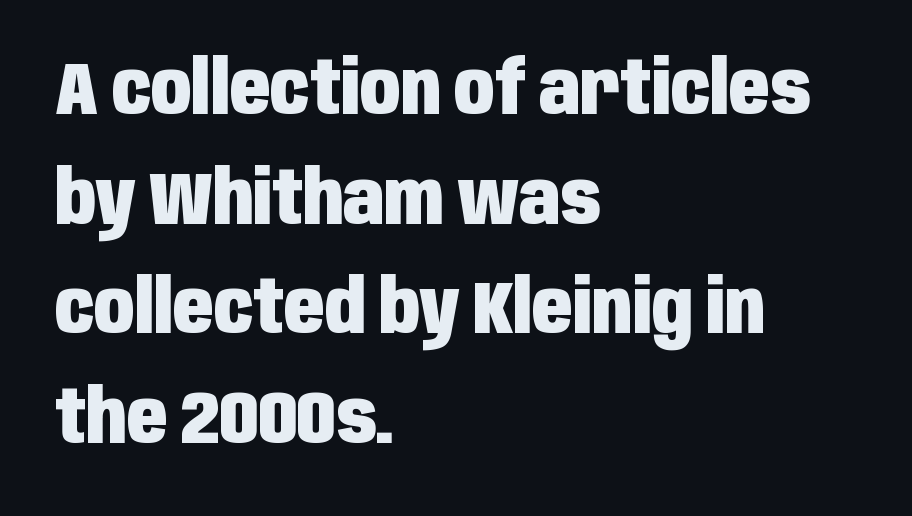
The gaps between neighbouring characters are ordinary and unremarkable. Stroke terminals: plain, sans-serif. Does the copy run flush right? No — it runs flush left. Character widths vary here, with narrow letters taking less room than wide ones.
